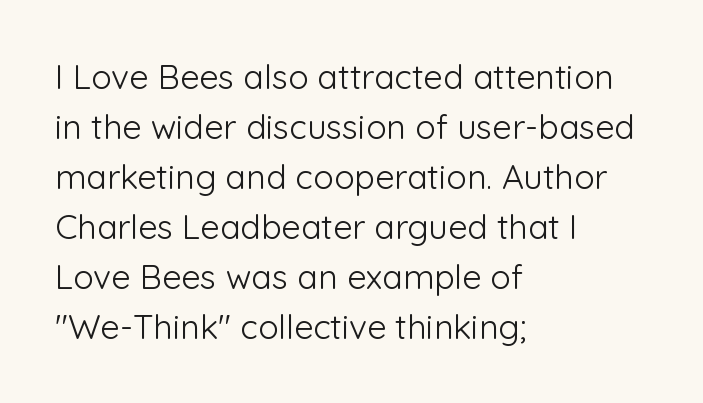
The image shows 34 px light sans-serif type, upright; set left-aligned, normal line spacing (1.47x), normal letter spacing, not underlined; low stroke contrast and a medium x-height.
